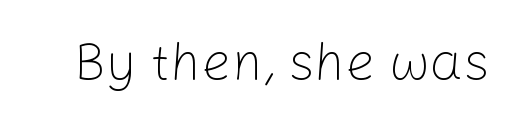
{"serif": "no", "italic": "no", "bold": "no", "weight": "light", "width": "normal", "stroke_contrast": "low", "x_height": "medium", "monospaced": "no", "underline": "no", "letter_spacing": "normal", "letter_spacing_em": 0.0, "glyph_px": 53}
